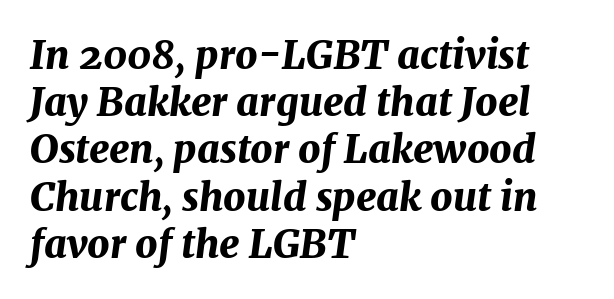
Do the characters align in a grid? No, the font is proportional. Set as a true bold cut, around the 700 mark. Emphasis-style slanted type is in use. This rendering uses left alignment, leaving the right contour irregular.
